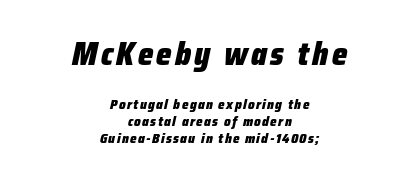
In terms of posture, this sample is oblique. You get the large type first, then a drop to smaller type. Only glyphs here, with clear space below each row. Here the designer chose a conventional face with non-uniform glyph widths. A dark, heavy texture on the line: the type is bold.
